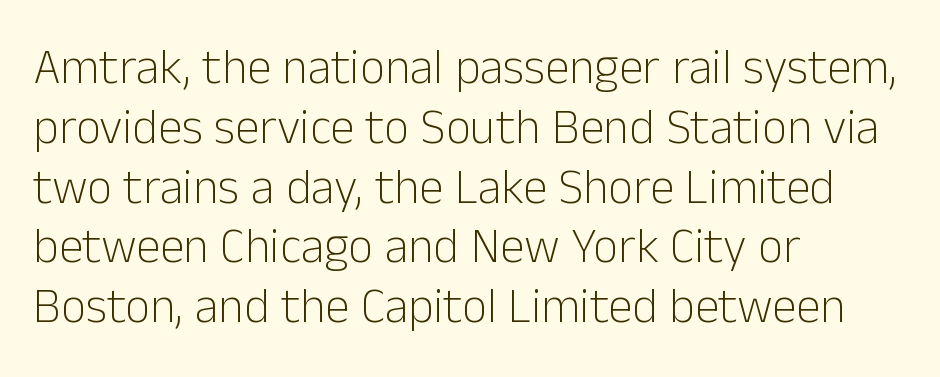
This sample is left-justified, so line endings fall wherever the words run out. Unlike italic type, these characters show no tilt at all. Here the glyphs are tracked normally, forming tight word shapes. A typesetter would call this proportional, since set widths differ per character. You can tell from the bare stems that sans-serif type was used. Just letters on the line, the space beneath them empty.
